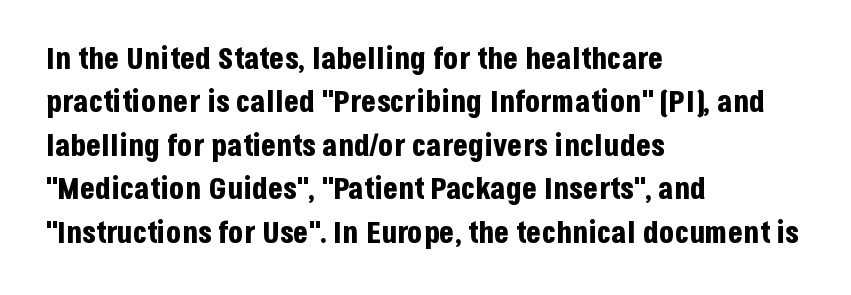
Q: Is the text bold? A: Yes.
Q: Is the text italic (slanted)? A: No, it is upright.
Q: Is the typeface a serif or a sans-serif typeface? A: Sans-serif.
Q: Is the text underlined? A: No.
Q: How is the paragraph aligned? A: Left-aligned.
Q: Is the spacing between letters normal or unusually wide? A: Normal.
Q: Is the spacing between lines tight, normal or loose? A: Normal.
Q: Width (condensed, normal, or wide)? A: Condensed.
Q: Stroke contrast? A: Low.
Q: x-height? A: Large.
Q: Monospaced? A: No.
